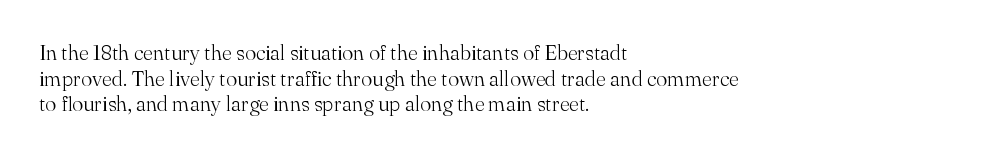
Q: Is the text bold? A: No.
Q: Is the text italic (slanted)? A: No, it is upright.
Q: Is the text underlined? A: No.
Q: How is the paragraph aligned? A: Left-aligned.
Q: Is the spacing between letters normal or unusually wide? A: Normal.
